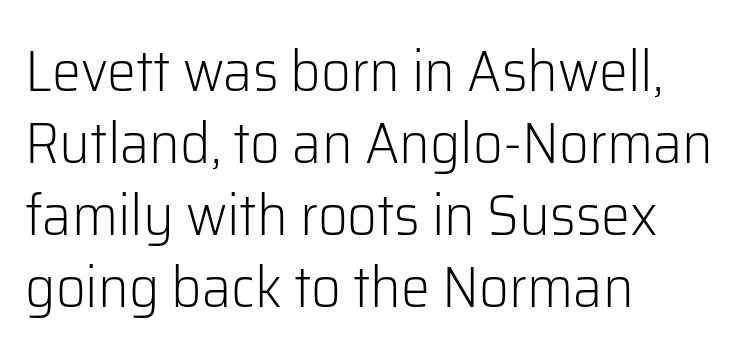
{"serif": "no", "italic": "no", "bold": "no", "weight": "light", "width": "normal", "stroke_contrast": "low", "x_height": "medium", "monospaced": "no", "underline": "no", "align": "left", "line_spacing_ratio": 1.24, "letter_spacing": "normal", "letter_spacing_em": 0.0, "glyph_px": 58}
